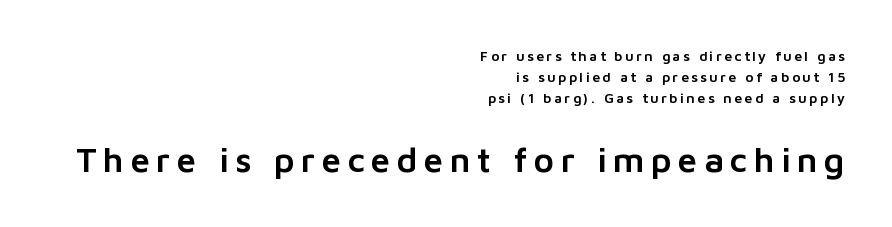
The image shows 35 px sans-serif type, upright; set right-aligned, normal line spacing (1.49x), not underlined; the second (bottom) block is 2.5x larger; low stroke contrast and a medium x-height.
